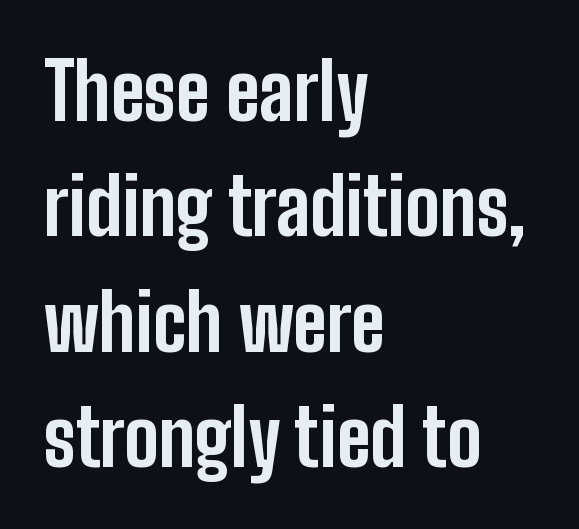
Here the designer chose a conventional face with non-uniform glyph widths. Look at the stroke-to-counter ratio: heavy, a bold. No feet cap the strokes, marking this as sans-serif type. The string is rendered with underlining switched off. Leading matches the norm, producing a regular column. The font's upright variant was chosen for this text.
